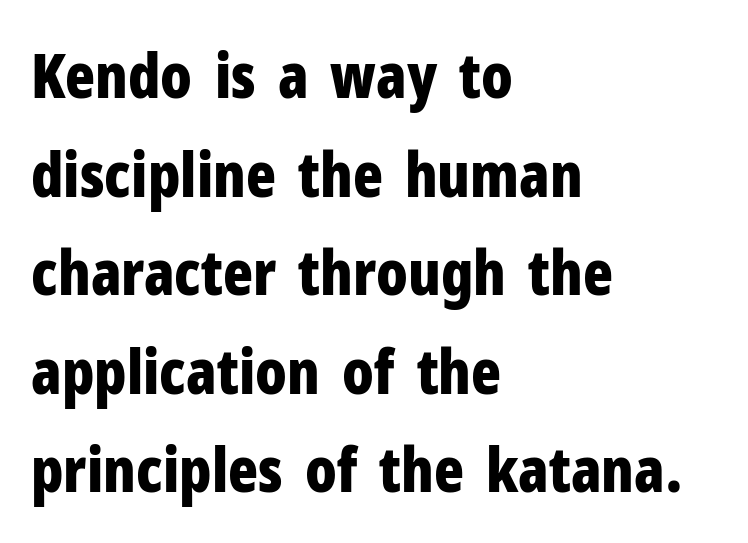
The compositor pushed each line to the left boundary. This is the regular roman posture of the typeface. Strokes here are thick enough to call this a true bold. The characters display no serif detailing; their extremities are plain.
